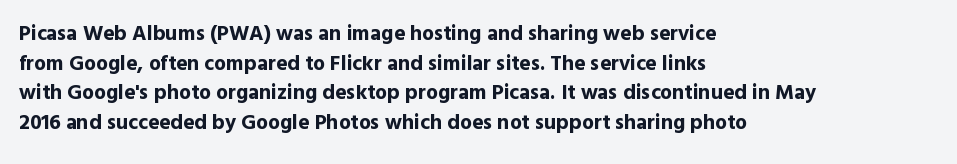
The image shows 21 px bold type, upright; set left-aligned, normal line spacing (1.41x), normal letter spacing, not underlined.
